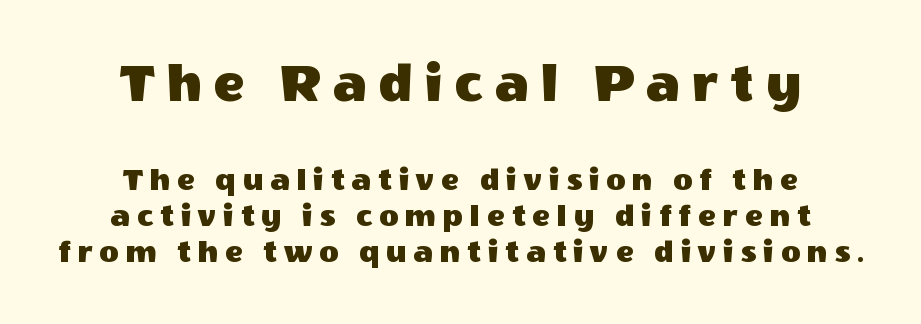
{"serif": "no", "italic": "no", "width": "normal", "x_height": "large", "monospaced": "no", "underline": "no", "align": "center", "line_spacing": "tight", "line_spacing_ratio": 1.09, "letter_spacing": "wide", "letter_spacing_em": 0.21, "larger_block": "first", "size_ratio": 1.73, "glyph_px": 57}
